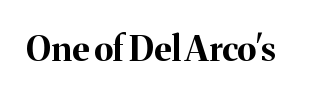
The letters advance in unequal steps, a hallmark of proportional type. This sample uses plain, unmodified letter spacing. Small tapered or slab feet sit at the stroke ends, so this counts as serif. Posture: vertical. Does the weight exceed regular? Yes, all the way to bold. The baseline area is clear.
